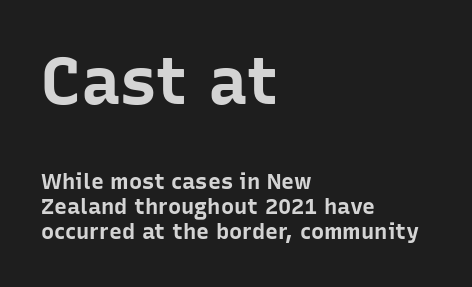
The image shows 66 px bold sans-serif type, upright; set left-aligned, tight line spacing (1.13x), normal letter spacing, not underlined; the first (top) block is 3.0x larger; low stroke contrast and a medium x-height.
